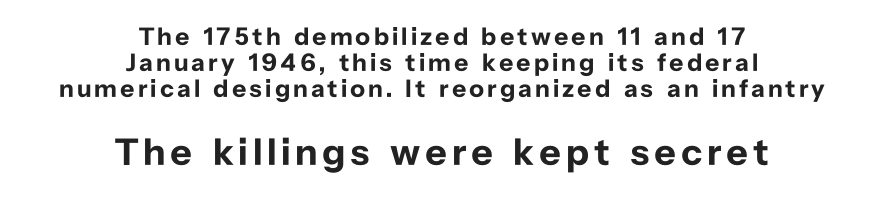
{"serif": "no", "italic": "no", "bold": "yes", "weight": "bold", "width": "normal", "stroke_contrast": "low", "x_height": "medium", "monospaced": "no", "underline": "no", "align": "center", "line_spacing": "tight", "line_spacing_ratio": 1.04, "larger_block": "second", "size_ratio": 1.52, "glyph_px": 38}
